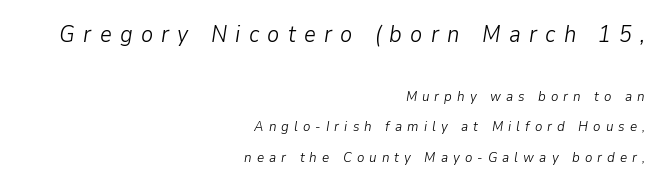
An italicized treatment has been applied to the whole sample. Honestly, the rows look like they've been pulled way apart. These glyphs show unthickened strokes, regular width or finer. Between these two stacked blocks, the higher one wins on size. Horizontal alignment here is rightward, an uncommon choice for prose. Rule under the text: the space is simply empty.
